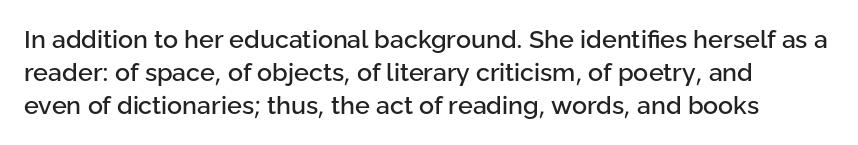
{"italic": "no", "underline": "no", "line_spacing": "normal", "line_spacing_ratio": 1.33, "letter_spacing": "normal", "letter_spacing_em": 0.0, "glyph_px": 25}
